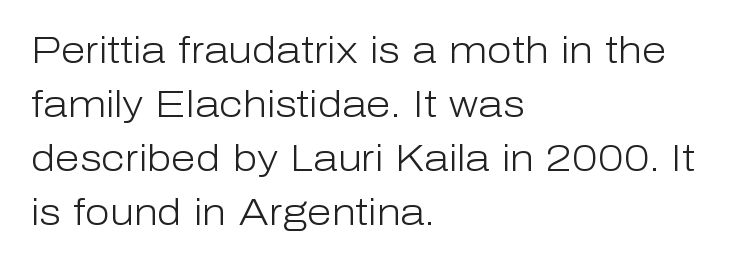
The baseline area is clear. Layout note: lines flush left. Compared with typical body copy, the letter spacing here is the same. Examine the stroke ends and you'll find no serifs. Summary of vertical rhythm: regular, with standard interline spacing. It's the straight-up-and-down kind of type.
